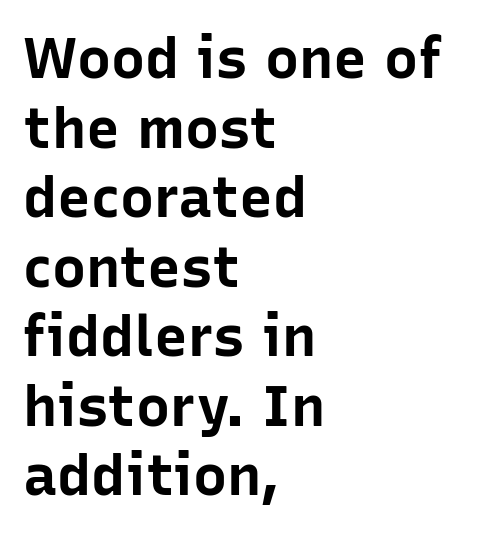
The line texture is even and compact thanks to regular tracking. Note the varied advance widths — an 'i' is clearly narrower than an 'm'. Nope, not italic — everything's standing straight. Words float on clear page, feet unadorned. Typeset ragged right — the left edge is the straight one.
